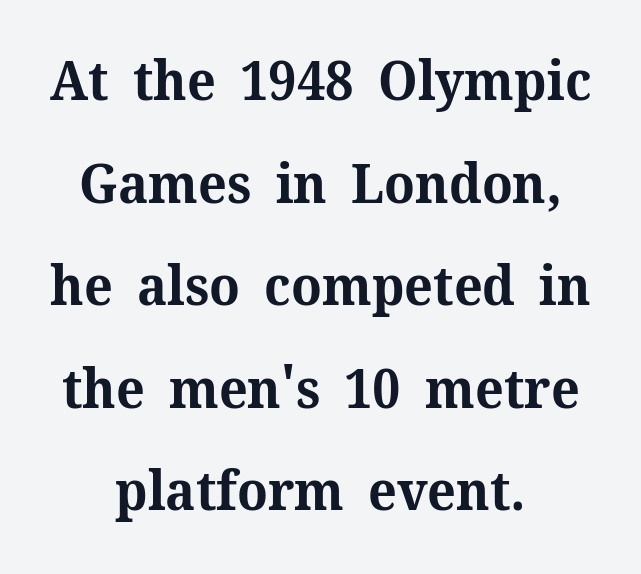
{"serif": "yes", "italic": "no", "bold": "yes", "weight": "bold", "width": "normal", "stroke_contrast": "medium", "x_height": "medium", "monospaced": "no", "underline": "no", "align": "center", "line_spacing": "loose", "line_spacing_ratio": 1.9, "letter_spacing": "normal", "letter_spacing_em": 0.0, "glyph_px": 54}
